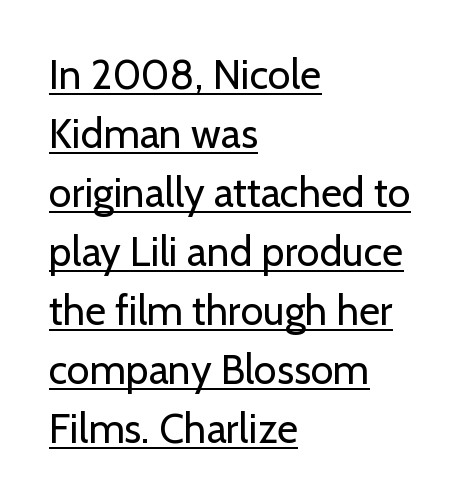
Q: Is the text bold? A: No.
Q: Is the text italic (slanted)? A: No, it is upright.
Q: Is the typeface a serif or a sans-serif typeface? A: Sans-serif.
Q: Is the text underlined? A: Yes.
Q: How is the paragraph aligned? A: Left-aligned.
Q: Is the spacing between letters normal or unusually wide? A: Normal.
Q: Is the spacing between lines tight, normal or loose? A: Normal.
Q: Width (condensed, normal, or wide)? A: Normal.
Q: Stroke contrast? A: Low.
Q: x-height? A: Medium.
Q: Monospaced? A: No.
